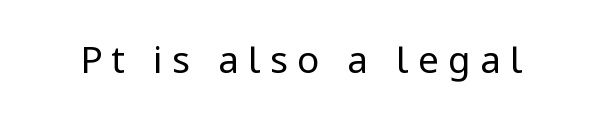
{"serif": "no", "italic": "no", "bold": "no", "weight": "regular", "width": "condensed", "stroke_contrast": "low", "x_height": "large", "monospaced": "no", "underline": "no", "letter_spacing": "wide", "letter_spacing_em": 0.25, "glyph_px": 37}
